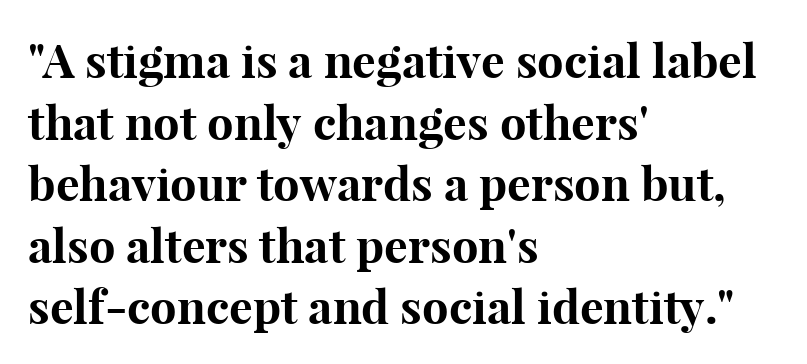
{"serif": "yes", "italic": "no", "bold": "yes", "weight": "bold", "width": "normal", "stroke_contrast": "high", "x_height": "medium", "monospaced": "no", "underline": "no", "align": "left", "line_spacing": "normal", "line_spacing_ratio": 1.31, "letter_spacing": "normal", "letter_spacing_em": 0.0, "glyph_px": 47}
